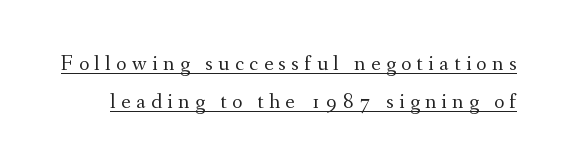
Glance below the letters and you will spot a drawn line. Words appear elongated and porous because spacing is wide. No extra ink here — the face is not bold. Tall strokes in this sample are plumb rather than angled.
